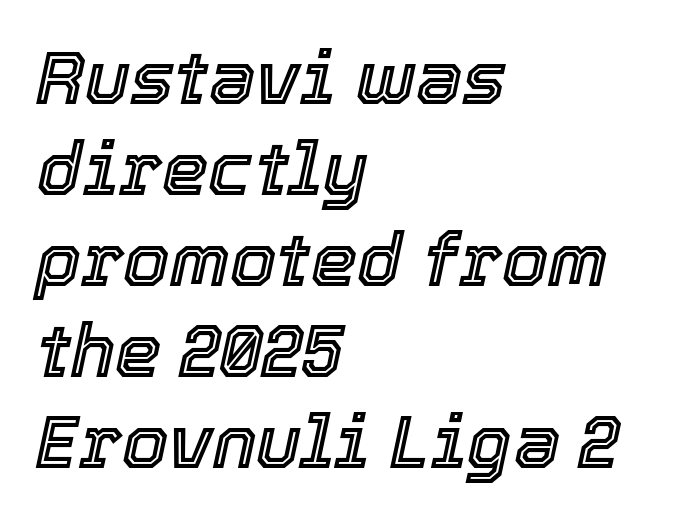
{"italic": "yes", "lean": "right", "slant_degrees": 12, "width": "normal", "x_height": "medium", "monospaced": "no", "underline": "no", "align": "left", "line_spacing_ratio": 1.23, "letter_spacing": "normal", "letter_spacing_em": 0.0, "glyph_px": 74}
